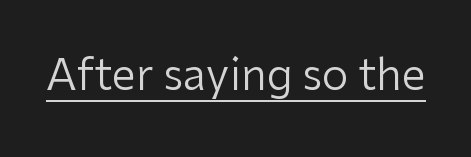
The image shows 43 px regular-weight sans-serif type, upright; set normal letter spacing, underlined; low stroke contrast and a medium x-height.
